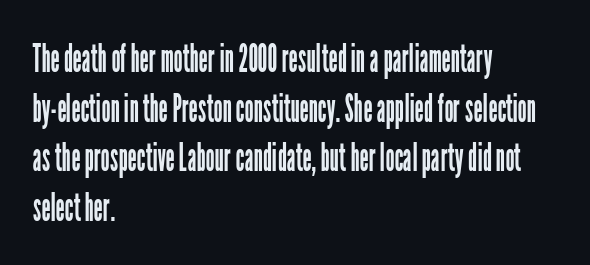
The image shows 40 px regular-weight, condensed sans-serif type, upright; set left-aligned, line spacing 1.24x, normal letter spacing, not underlined; low stroke contrast and a medium x-height.
